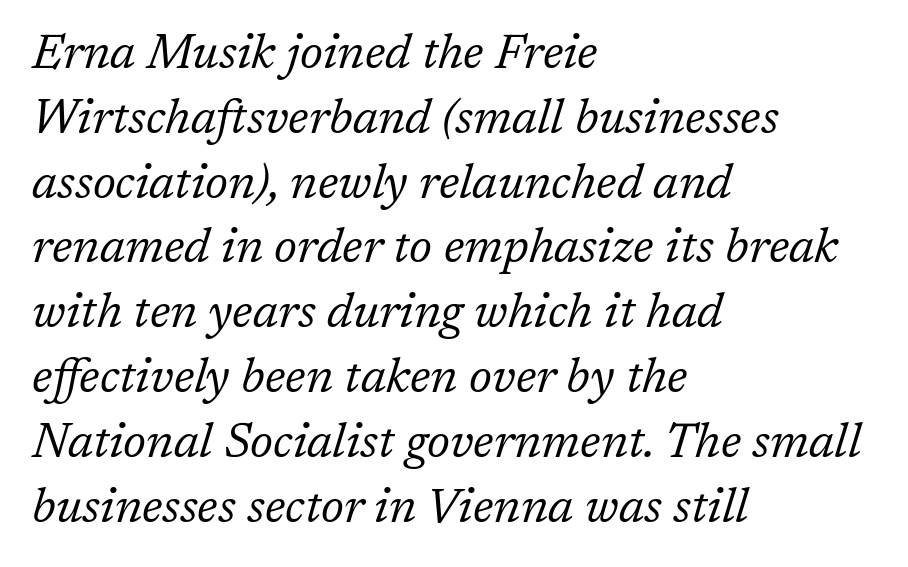
{"serif": "yes", "italic": "yes", "lean": "right", "slant_degrees": 17, "bold": "no", "weight": "regular", "width": "normal", "stroke_contrast": "low", "x_height": "medium", "monospaced": "no", "underline": "no", "align": "left", "line_spacing": "normal", "line_spacing_ratio": 1.35, "letter_spacing": "normal", "letter_spacing_em": 0.0, "glyph_px": 48}
